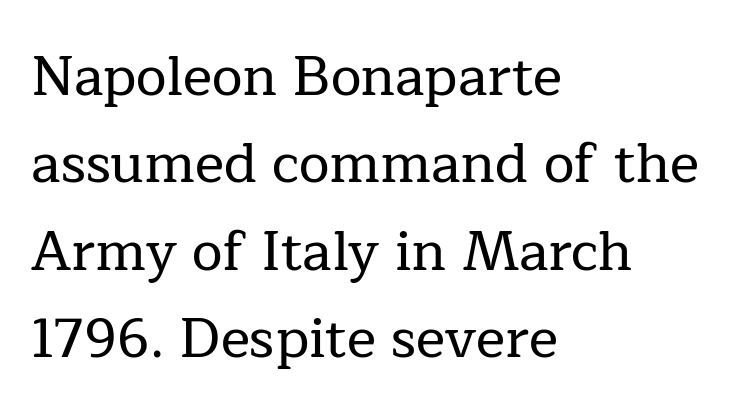
The image shows 55 px serif type, upright; set left-aligned, normal line spacing (1.59x), normal letter spacing, not underlined; low stroke contrast and a medium x-height.
